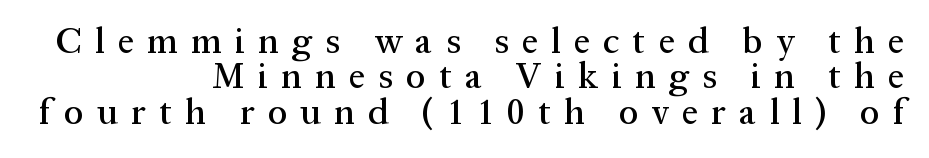
Q: Is the text italic (slanted)? A: No, it is upright.
Q: Is the typeface a serif or a sans-serif typeface? A: Serif.
Q: Is the text underlined? A: No.
Q: How is the paragraph aligned? A: Right-aligned.
Q: Is the spacing between letters normal or unusually wide? A: Unusually wide.
Q: Is the spacing between lines tight, normal or loose? A: Tight.
Q: Width (condensed, normal, or wide)? A: Normal.
Q: Stroke contrast? A: Medium.
Q: x-height? A: Medium.
Q: Monospaced? A: No.
